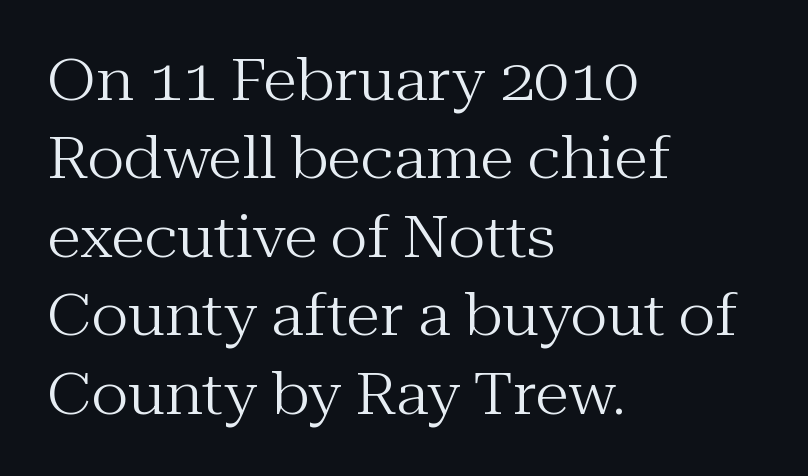
Designer's note — italics off, roman on. Think of a printed novel: that variable character pitch is what you see here. A typesetter would call this zero additional tracking. The letters look calm and open, with moderate or lighter stems. The lines are quadded left.
